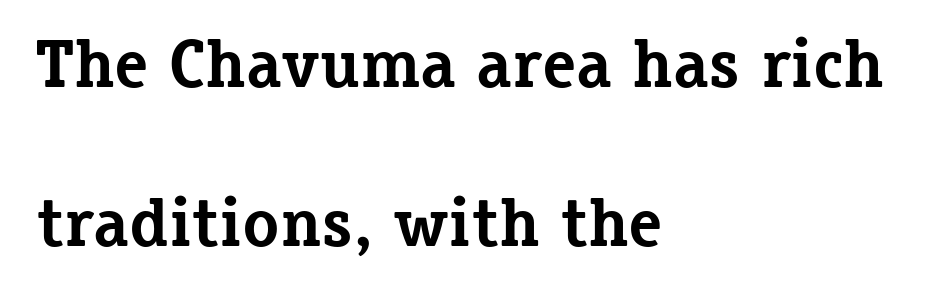
Here the glyphs are tracked normally, forming tight word shapes. How heavy is the stroke? Heavy — this is a bold. Character widths vary here, with narrow letters taking less room than wide ones. The typeface chosen for these lines features serifs. The lettering stays uniformly vertical, giving the passage a roman look.
